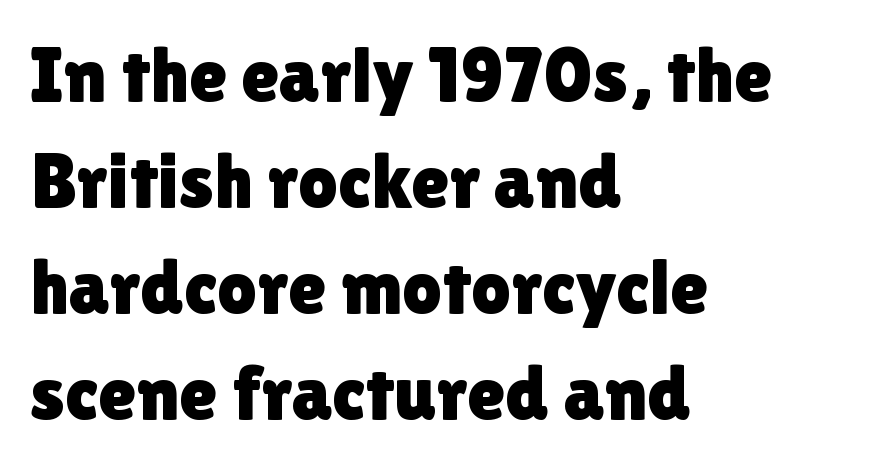
Q: Is the text italic (slanted)? A: No, it is upright.
Q: Is the typeface a serif or a sans-serif typeface? A: Sans-serif.
Q: Is the text underlined? A: No.
Q: How is the paragraph aligned? A: Left-aligned.
Q: Is the spacing between letters normal or unusually wide? A: Normal.
Q: Is the spacing between lines tight, normal or loose? A: Normal.
Q: Width (condensed, normal, or wide)? A: Normal.
Q: Stroke contrast? A: Low.
Q: x-height? A: Medium.
Q: Monospaced? A: No.
